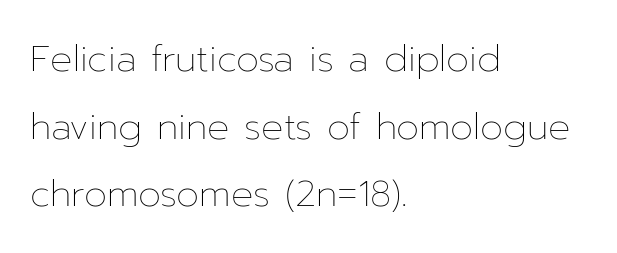
{"italic": "no", "bold": "no", "weight": "thin", "width": "normal", "stroke_contrast": "low", "x_height": "medium", "monospaced": "no", "underline": "no", "align": "left", "line_spacing_ratio": 1.83, "letter_spacing": "normal", "letter_spacing_em": 0.0, "glyph_px": 37}
